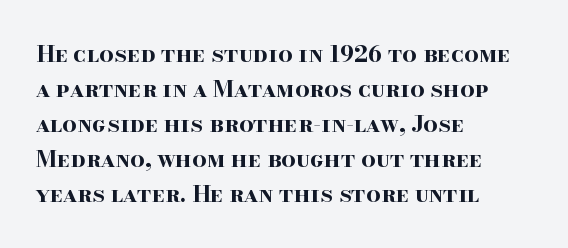
A normal amount of white space separates one row of letters from the next. The lines in this sample share a left origin and differ only in where they stop. Characters follow at the spacing the type designer built in. In terms of weight, the rendering is a true, heavy bold.
